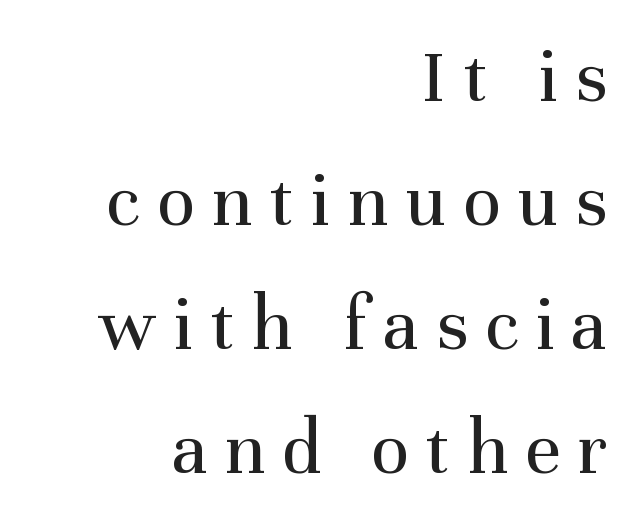
The block of text has a typical density, with ordinary space between rows. Is this a fixed-width face? No — the glyphs have proportional, varying widths. Vertical stems look standard width or narrower in stroke. This rendering uses right alignment, leaving the left contour irregular. If you drew a line through each stem, it would be perfectly vertical. Little horizontal feet cap the strokes, marking this as serif type.
